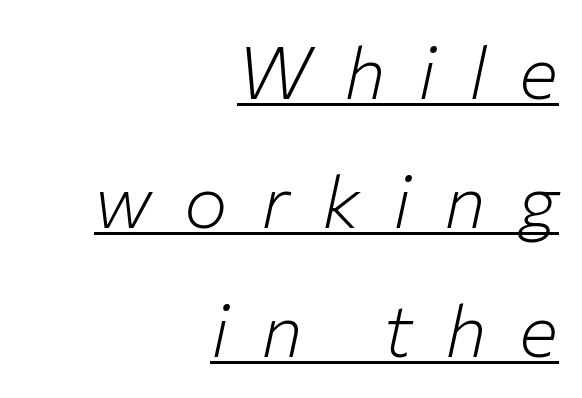
Every character sits at an angle, as italics do. Letter spacing: wide. Think of a printed novel: that variable character pitch is what you see here. If you drew a ruler down the right edge, every line would touch it.
